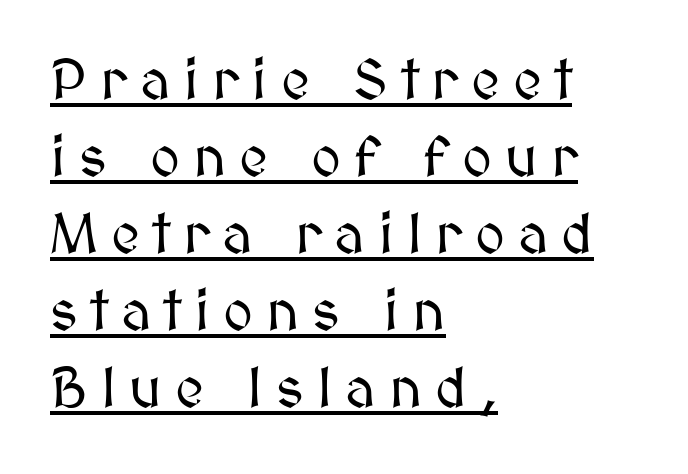
Q: Is the text italic (slanted)? A: No, it is upright.
Q: Is the text underlined? A: Yes.
Q: How is the paragraph aligned? A: Left-aligned.
Q: Is the spacing between letters normal or unusually wide? A: Unusually wide.
Q: Is the spacing between lines tight, normal or loose? A: Normal.
Q: Width (condensed, normal, or wide)? A: Normal.
Q: Stroke contrast? A: Medium.
Q: x-height? A: Medium.
Q: Monospaced? A: No.
